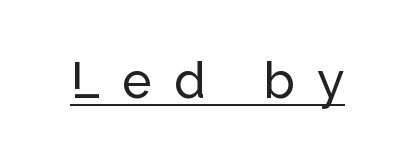
The image shows 50 px sans-serif type, upright; set unusually wide letter spacing (+0.45 em), underlined; low stroke contrast and a medium x-height.
